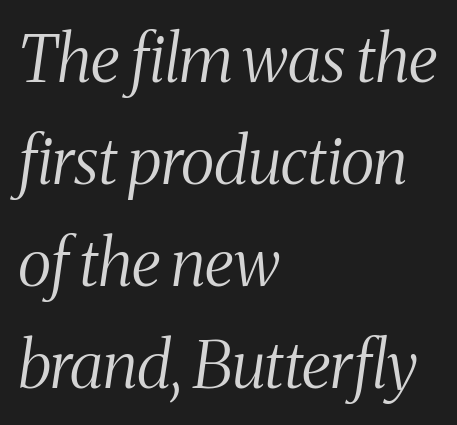
Q: Is the text bold? A: No.
Q: Is the text italic (slanted)? A: Yes, it leans right by about 8 degrees.
Q: Is the typeface a serif or a sans-serif typeface? A: Serif.
Q: Is the text underlined? A: No.
Q: How is the paragraph aligned? A: Left-aligned.
Q: Is the spacing between letters normal or unusually wide? A: Normal.
Q: Is the spacing between lines tight, normal or loose? A: Normal.
Q: Width (condensed, normal, or wide)? A: Condensed.
Q: Stroke contrast? A: Medium.
Q: x-height? A: Medium.
Q: Monospaced? A: No.
